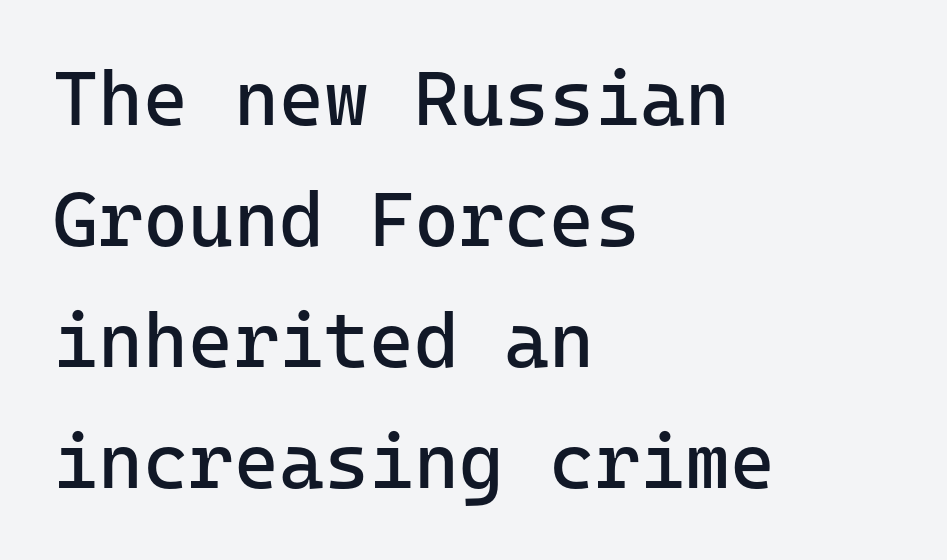
The passage shown has conventional tracking throughout. Lines of text with bare space underneath. The characters display no serif detailing; their extremities are plain. These lines are rendered in a fixed-pitch font.
